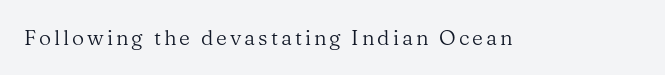
Q: Is the text bold? A: No.
Q: Is the text italic (slanted)? A: No, it is upright.
Q: Is the text underlined? A: No.
